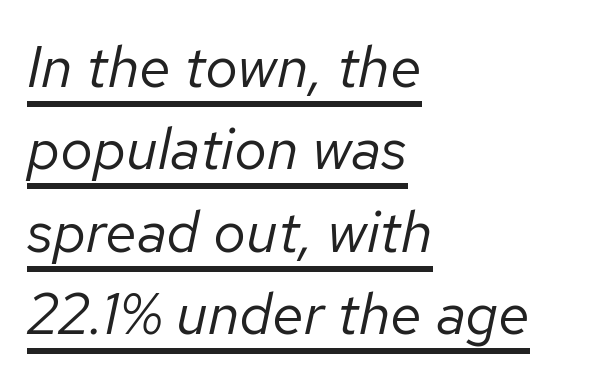
Each line starts at the same left margin while the right side varies. Characters are canted at an angle relative to the baseline's perpendicular. Glance below the letters and you will spot a drawn line. Evenly set lines give the paragraph a standard silhouette. This sample has the flowing, uneven cadence of proportional lettering. No heavy texture on the line: the type isn't bold.
